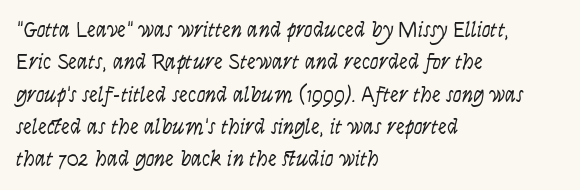
{"italic": "yes", "lean": "right", "slant_degrees": 9, "bold": "no", "underline": "no", "align": "left", "line_spacing": "normal", "line_spacing_ratio": 1.47, "letter_spacing": "normal", "letter_spacing_em": 0.0, "glyph_px": 22}
